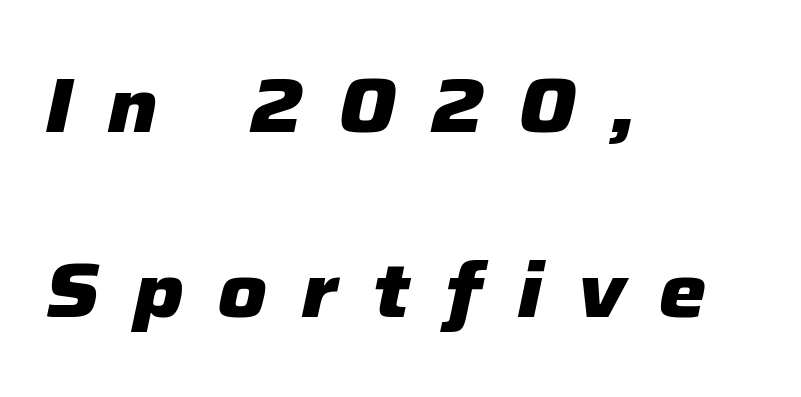
The image shows 76 px heavy type, italic (leaning right); set left-aligned, loose line spacing (2.44x), unusually wide letter spacing (+0.45 em), not underlined; low stroke contrast and a medium x-height.
